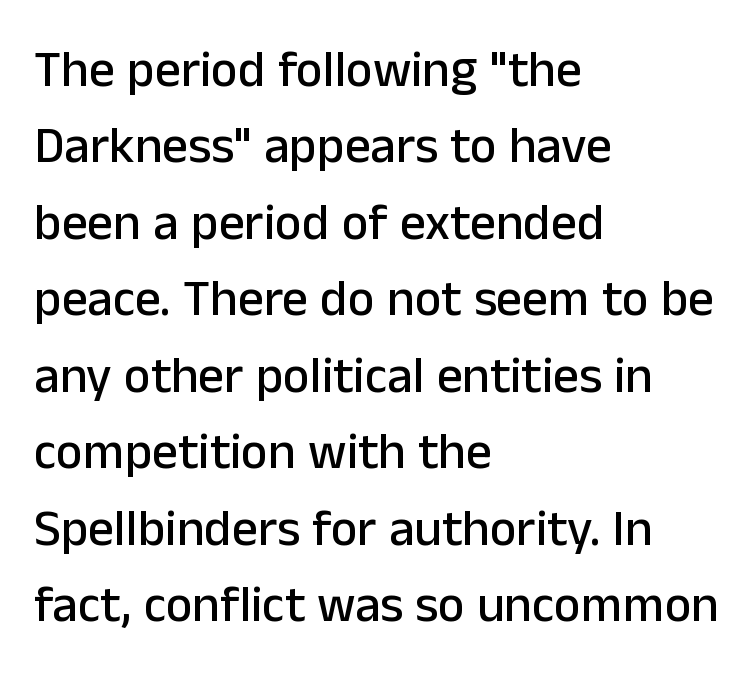
Q: Is the text italic (slanted)? A: No, it is upright.
Q: Is the typeface a serif or a sans-serif typeface? A: Sans-serif.
Q: Is the text underlined? A: No.
Q: How is the paragraph aligned? A: Left-aligned.
Q: Is the spacing between letters normal or unusually wide? A: Normal.
Q: Is the spacing between lines tight, normal or loose? A: Normal.
Q: Width (condensed, normal, or wide)? A: Normal.
Q: Stroke contrast? A: Low.
Q: x-height? A: Medium.
Q: Monospaced? A: No.
